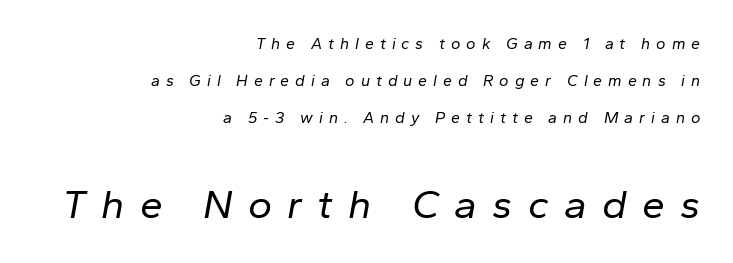
No word sits above an underline. Notice how the stems are inclined rather than vertical — that's the hallmark of italics. These lines are rendered in a variable-pitch font. The line texture is sparse and dotted thanks to wide tracking. Letters have the restrained weight of plain body copy at most.
